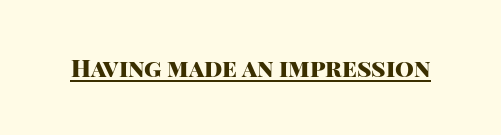
Q: Is the text bold? A: Yes.
Q: Is the text italic (slanted)? A: No, it is upright.
Q: Is the text underlined? A: Yes.
Q: Is the spacing between letters normal or unusually wide? A: Normal.
